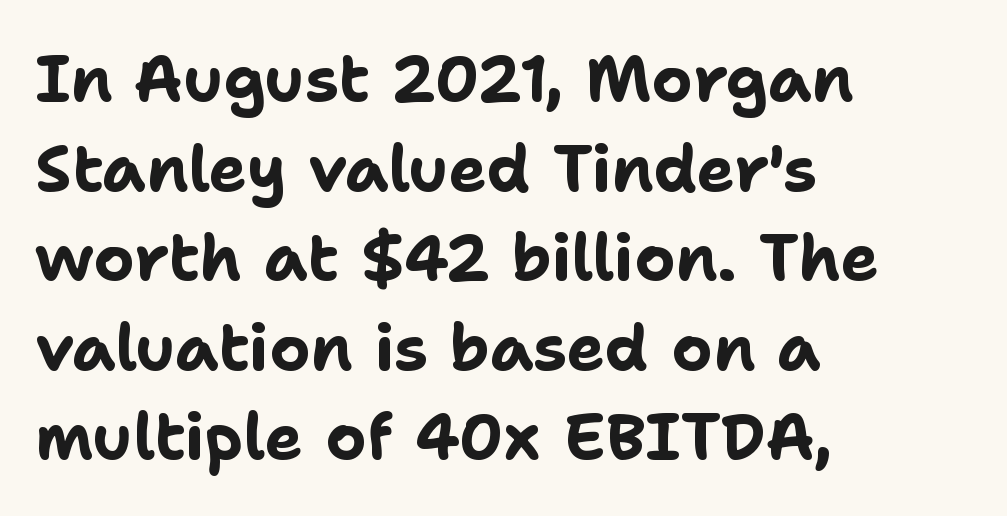
{"serif": "no", "italic": "no", "bold": "yes", "weight": "bold", "width": "normal", "stroke_contrast": "low", "x_height": "medium", "monospaced": "no", "underline": "no", "align": "left", "line_spacing": "normal", "line_spacing_ratio": 1.4, "letter_spacing": "normal", "letter_spacing_em": 0.0, "glyph_px": 64}
